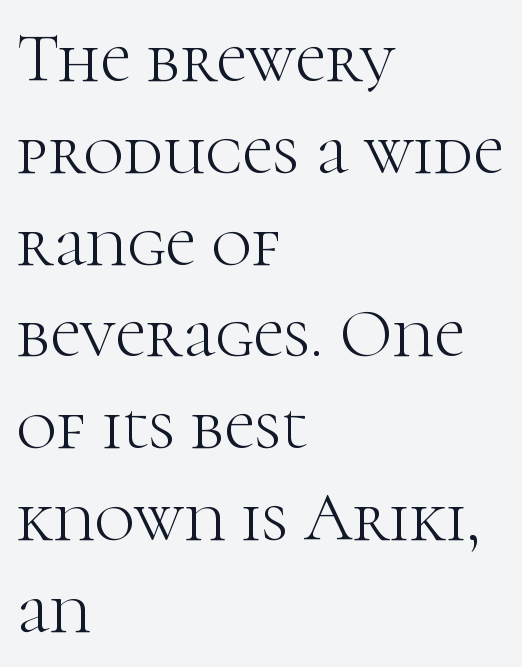
The string is rendered with underlining switched off. The rendering anchors every line to the left-hand side. Do the characters align in a grid? No, the font is proportional. A typesetter would call this leading conventional body-copy spacing. The weight would be labelled regular, book, light, or lighter still. Characters remain perfectly vertical along every line.
